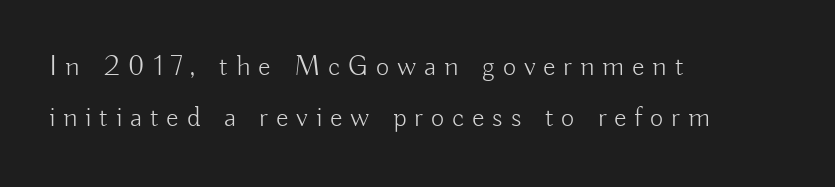
The rag falls on the right side of this text block. Unlike italic type, these characters show no tilt at all. Descenders are the only things crossing below the line. Proportional: the letters do not fall into vertical columns. Unlike a traditional serif, this face leaves its strokes unadorned. Display-style spreading of the glyphs; the letterfit is very open.
